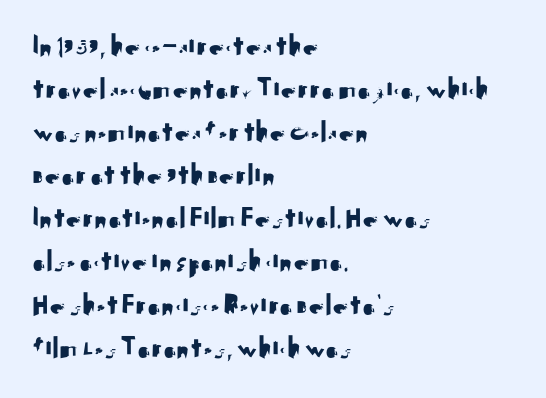
The image shows 31 px sans-serif type, upright; set left-aligned, normal line spacing (1.39x), normal letter spacing, not underlined; medium stroke contrast and a small x-height.
